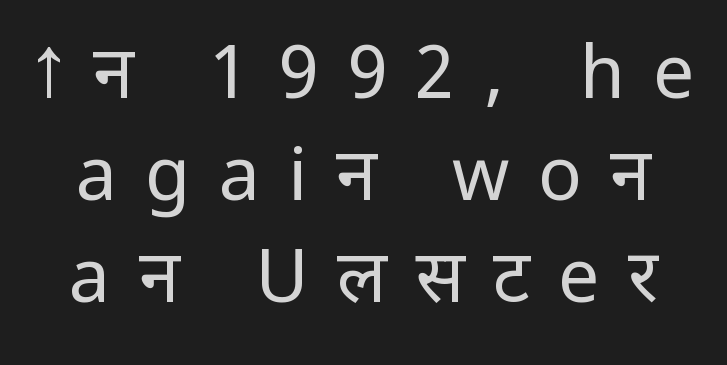
The image shows 73 px regular-weight sans-serif type, upright; set normal line spacing (1.4x), unusually wide letter spacing (+0.39 em), not underlined; low stroke contrast and a medium x-height.
